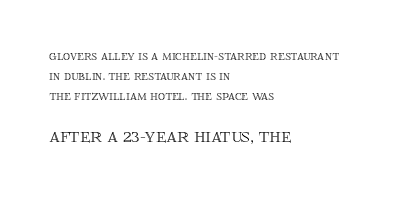
The image shows 21 px text type, upright; set left-aligned, normal line spacing (1.43x), normal letter spacing, not underlined; the second (bottom) block is 1.5x larger.
